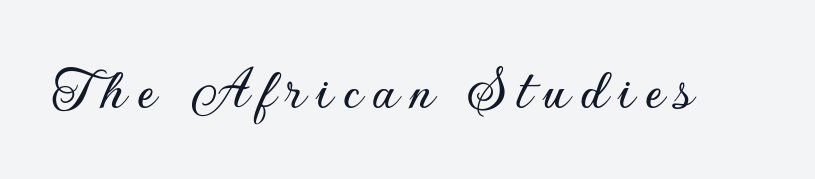
{"serif": "no", "width": "normal", "stroke_contrast": "low", "x_height": "small", "monospaced": "no", "underline": "no", "glyph_px": 62}
